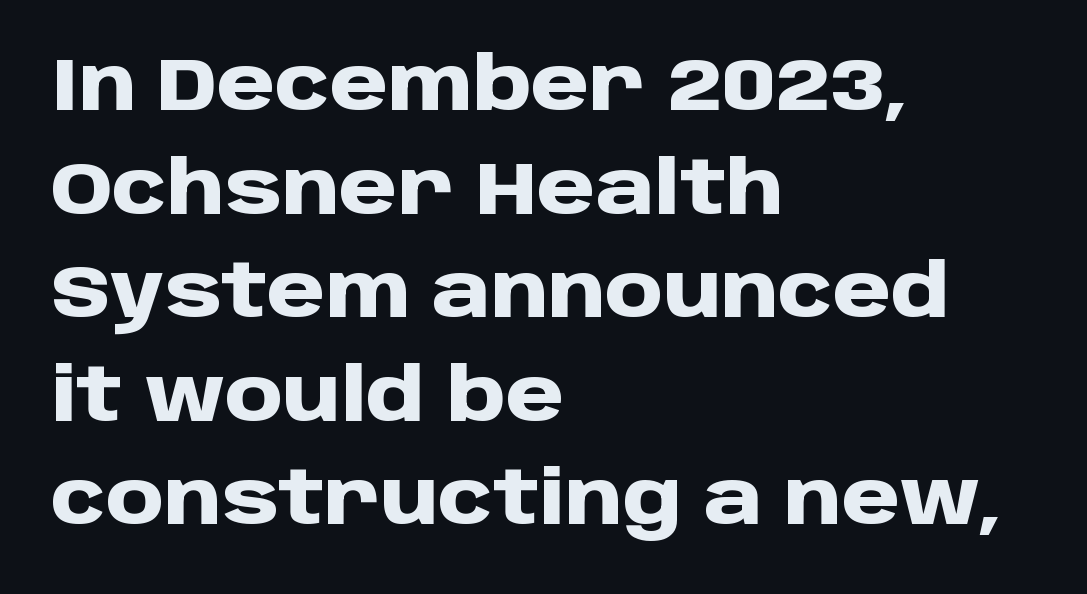
{"serif": "no", "italic": "no", "bold": "yes", "weight": "heavy", "width": "normal", "stroke_contrast": "low", "x_height": "large", "monospaced": "no", "underline": "no", "align": "left", "line_spacing": "normal", "line_spacing_ratio": 1.4, "letter_spacing": "normal", "letter_spacing_em": 0.0, "glyph_px": 74}
